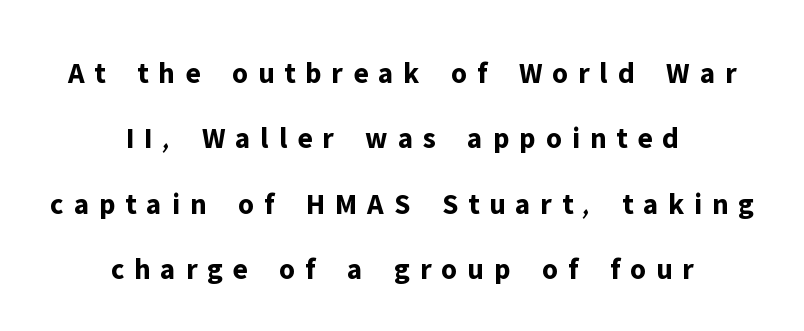
Q: Is the text bold? A: Yes.
Q: Is the text italic (slanted)? A: No, it is upright.
Q: Is the typeface a serif or a sans-serif typeface? A: Sans-serif.
Q: Is the text underlined? A: No.
Q: How is the paragraph aligned? A: Centered.
Q: Is the spacing between letters normal or unusually wide? A: Unusually wide.
Q: Is the spacing between lines tight, normal or loose? A: Loose.
Q: Width (condensed, normal, or wide)? A: Normal.
Q: Stroke contrast? A: Low.
Q: x-height? A: Medium.
Q: Monospaced? A: No.
